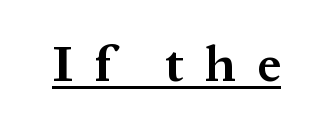
Q: Is the text bold? A: Yes.
Q: Is the text italic (slanted)? A: No, it is upright.
Q: Is the typeface a serif or a sans-serif typeface? A: Serif.
Q: Is the text underlined? A: Yes.
Q: Is the spacing between letters normal or unusually wide? A: Unusually wide.
Q: Width (condensed, normal, or wide)? A: Normal.
Q: Stroke contrast? A: Medium.
Q: x-height? A: Medium.
Q: Monospaced? A: No.
